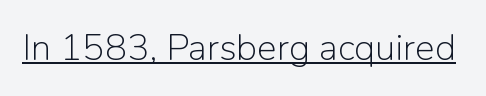
The passage shown is typed in a proportional face where columns would drift. Inter-character spacing is left at the font's built-in metrics. I'd call this a sans setting — the letters go barefoot. The letterforms sit at book weight or below. The letters stand straight up with perfectly vertical stems.
